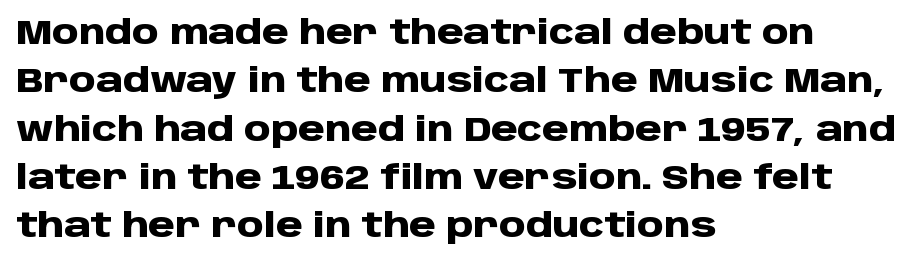
The image shows 34 px heavy sans-serif type, upright; set left-aligned, normal line spacing (1.42x), normal letter spacing, not underlined; low stroke contrast and a large x-height.
